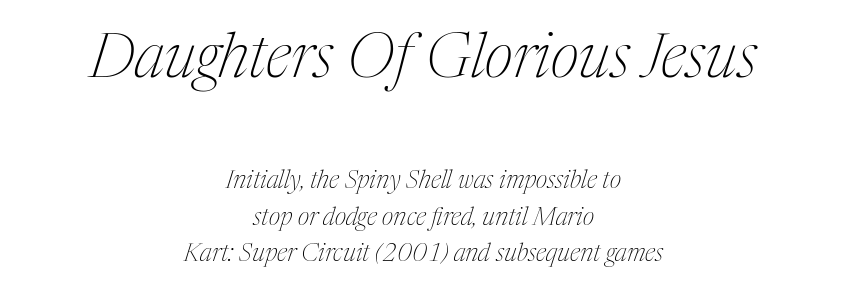
Q: Is the text bold? A: No.
Q: Is the text italic (slanted)? A: Yes, it leans right by about 17 degrees.
Q: Is the typeface a serif or a sans-serif typeface? A: Serif.
Q: Is the text underlined? A: No.
Q: How is the paragraph aligned? A: Centered.
Q: Is the spacing between letters normal or unusually wide? A: Normal.
Q: Is the spacing between lines tight, normal or loose? A: Normal.
Q: Which block of text is set in a larger size, the first (top) or the second (bottom)? A: The first (top) one.
Q: Width (condensed, normal, or wide)? A: Condensed.
Q: Stroke contrast? A: Medium.
Q: x-height? A: Medium.
Q: Monospaced? A: No.
